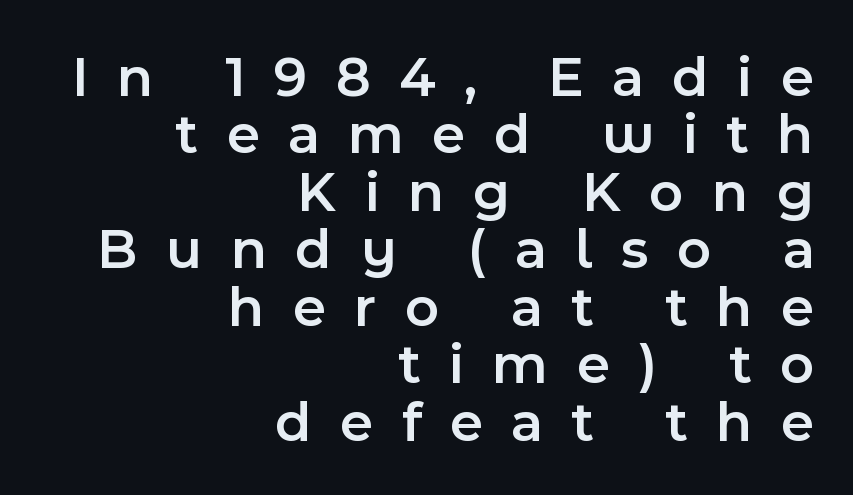
The image shows 58 px semibold sans-serif type, upright; set right-aligned, tight line spacing (0.99x), unusually wide letter spacing (+0.49 em), not underlined; a medium x-height.
